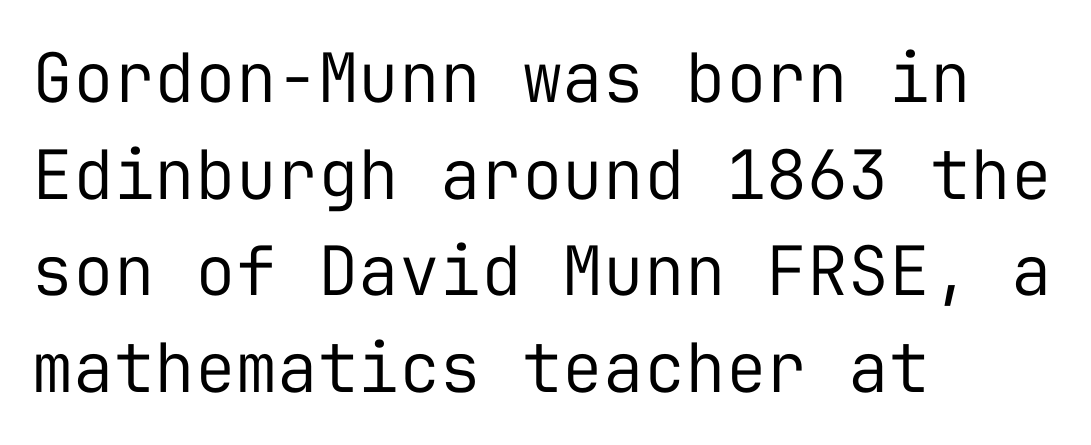
{"serif": "no", "italic": "no", "bold": "no", "weight": "regular", "width": "normal", "stroke_contrast": "low", "x_height": "medium", "monospaced": "yes", "underline": "no", "align": "left", "line_spacing": "normal", "line_spacing_ratio": 1.42, "letter_spacing": "normal", "letter_spacing_em": 0.0, "glyph_px": 68}
